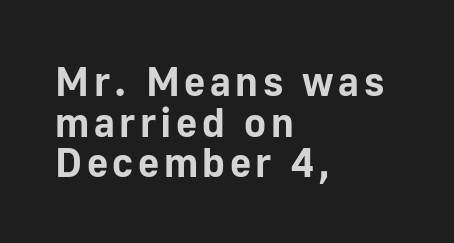
The image shows 41 px bold sans-serif type, upright; set left-aligned, tight line spacing (0.99x), not underlined; low stroke contrast and a medium x-height.
